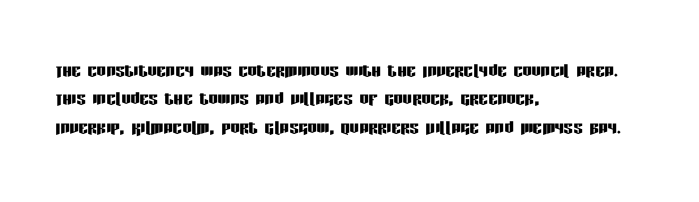
The image shows 23 px text type, upright; set left-aligned, line spacing 1.23x, normal letter spacing, not underlined.
